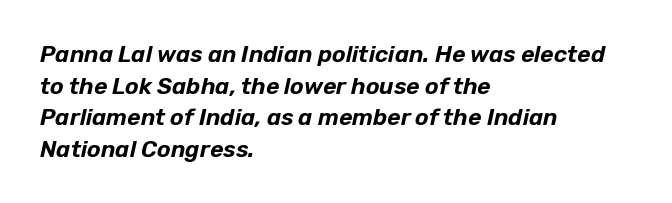
{"italic": "yes", "lean": "right", "slant_degrees": 12, "underline": "no", "align": "left", "line_spacing": "normal", "line_spacing_ratio": 1.37, "letter_spacing": "normal", "letter_spacing_em": 0.0, "glyph_px": 23}
